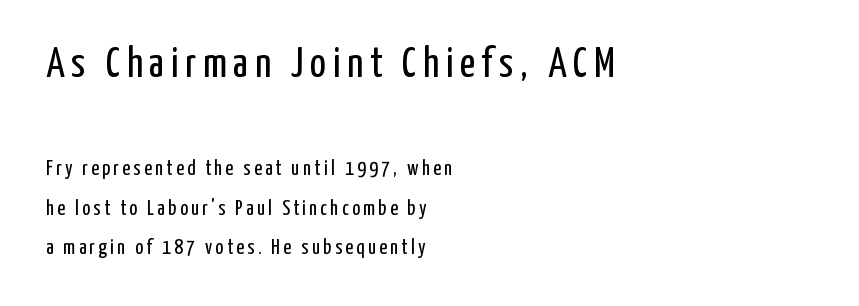
The image shows 42 px regular-weight, condensed sans-serif type, upright; set left-aligned, line spacing 1.89x, not underlined; the first (top) block is 2.0x larger; low stroke contrast and a medium x-height.
